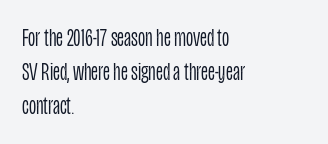
The image shows 25 px text type, upright; set left-aligned, normal line spacing (1.37x), normal letter spacing, not underlined.
